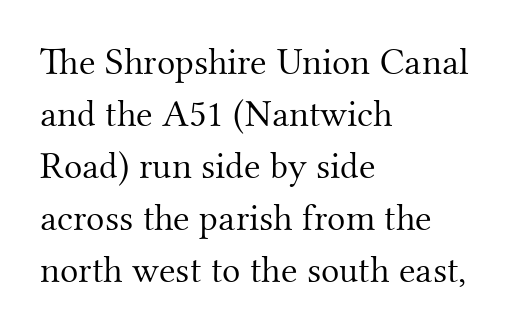
{"serif": "yes", "italic": "no", "bold": "no", "weight": "light", "width": "normal", "stroke_contrast": "medium", "x_height": "small", "monospaced": "no", "underline": "no", "align": "left", "line_spacing": "normal", "line_spacing_ratio": 1.37, "letter_spacing": "normal", "letter_spacing_em": 0.0, "glyph_px": 38}
